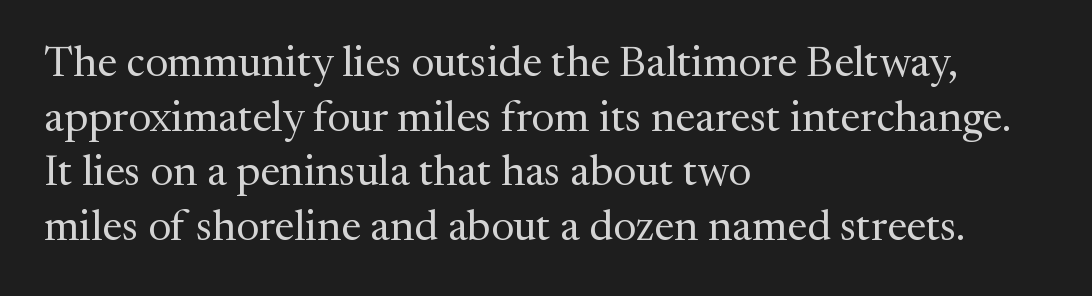
{"serif": "yes", "italic": "no", "bold": "no", "weight": "regular", "width": "normal", "stroke_contrast": "medium", "x_height": "medium", "monospaced": "no", "underline": "no", "align": "left", "line_spacing": "normal", "line_spacing_ratio": 1.27, "letter_spacing": "normal", "letter_spacing_em": 0.0, "glyph_px": 43}
